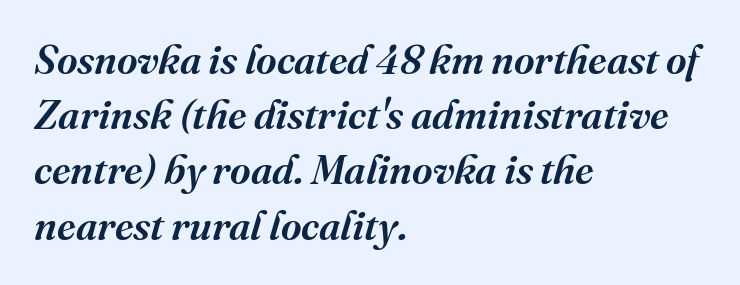
The passage shown has conventional tracking throughout. Descenders are the only things crossing below the line. This sample uses an oblique cut, with every glyph tilted off the vertical. The typeface chosen for these lines features serifs. A typesetter would call this proportional, since set widths differ per character. These lines sit exactly where default settings would place them.
